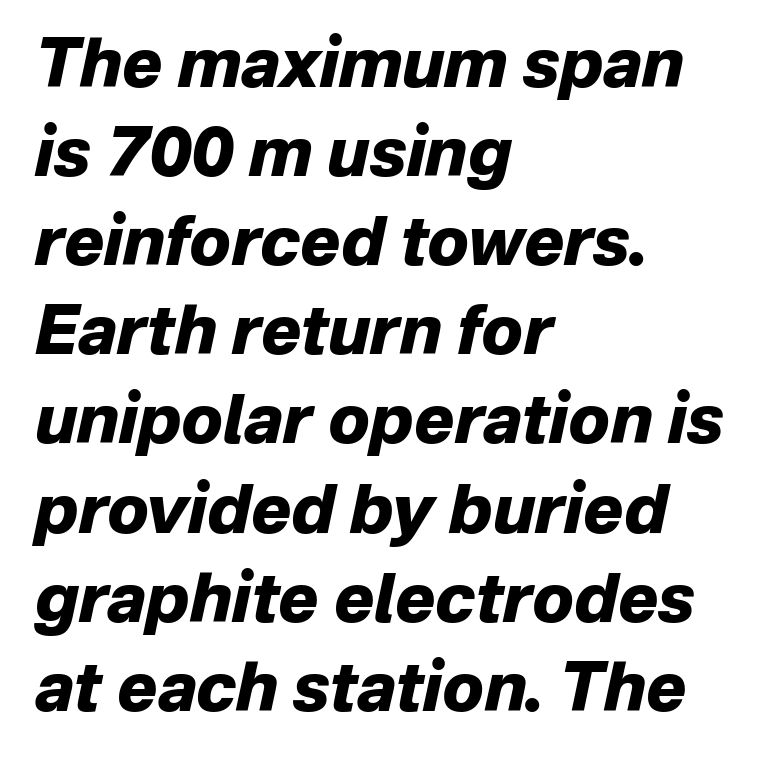
{"italic": "yes", "lean": "right", "slant_degrees": 12, "bold": "yes", "weight": "heavy", "width": "normal", "stroke_contrast": "low", "x_height": "medium", "monospaced": "no", "underline": "no", "align": "left", "line_spacing": "normal", "line_spacing_ratio": 1.33, "letter_spacing": "normal", "letter_spacing_em": 0.0, "glyph_px": 67}
